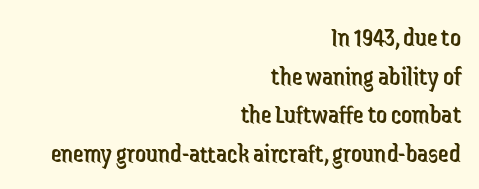
Q: Is the text bold? A: No.
Q: Is the text italic (slanted)? A: No, it is upright.
Q: Is the text underlined? A: No.
Q: How is the paragraph aligned? A: Right-aligned.
Q: Is the spacing between letters normal or unusually wide? A: Normal.
Q: Is the spacing between lines tight, normal or loose? A: Normal.
